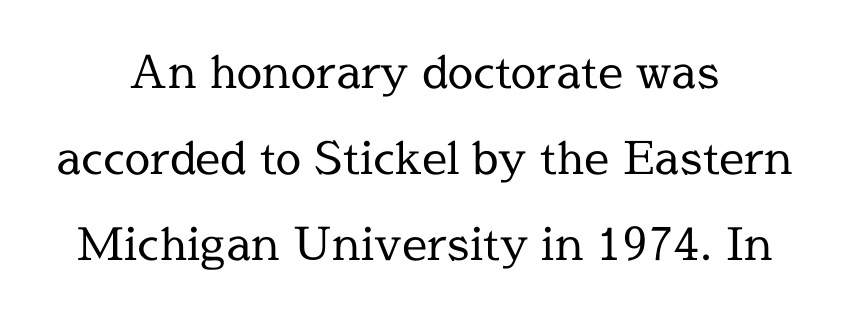
{"serif": "yes", "italic": "no", "bold": "no", "weight": "regular", "width": "normal", "x_height": "medium", "monospaced": "no", "underline": "no", "align": "center", "line_spacing": "loose", "line_spacing_ratio": 1.91, "letter_spacing": "normal", "letter_spacing_em": 0.0, "glyph_px": 45}
